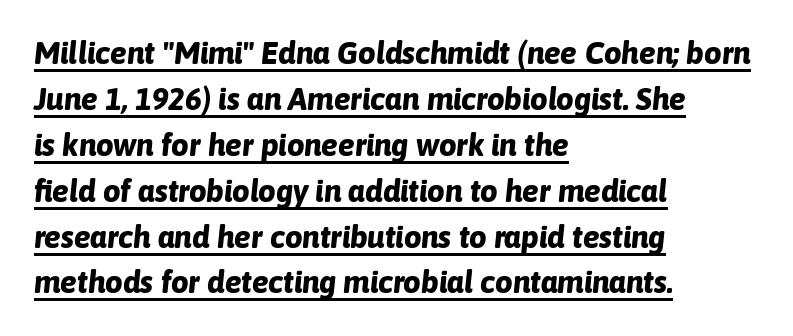
Q: Is the text bold? A: Yes.
Q: Is the text italic (slanted)? A: Yes, it leans right by about 6 degrees.
Q: Is the text underlined? A: Yes.
Q: How is the paragraph aligned? A: Left-aligned.
Q: Is the spacing between letters normal or unusually wide? A: Normal.
Q: Is the spacing between lines tight, normal or loose? A: Normal.
Q: Width (condensed, normal, or wide)? A: Normal.
Q: Stroke contrast? A: Low.
Q: x-height? A: Medium.
Q: Monospaced? A: No.
